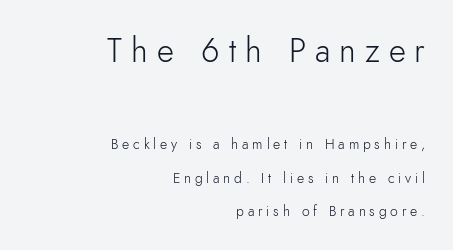
{"serif": "no", "italic": "no", "bold": "no", "weight": "light", "width": "normal", "stroke_contrast": "low", "x_height": "small", "monospaced": "no", "underline": "no", "align": "right", "line_spacing": "loose", "line_spacing_ratio": 2.41, "letter_spacing": "wide", "letter_spacing_em": 0.27, "larger_block": "first", "size_ratio": 2.36, "glyph_px": 33}
